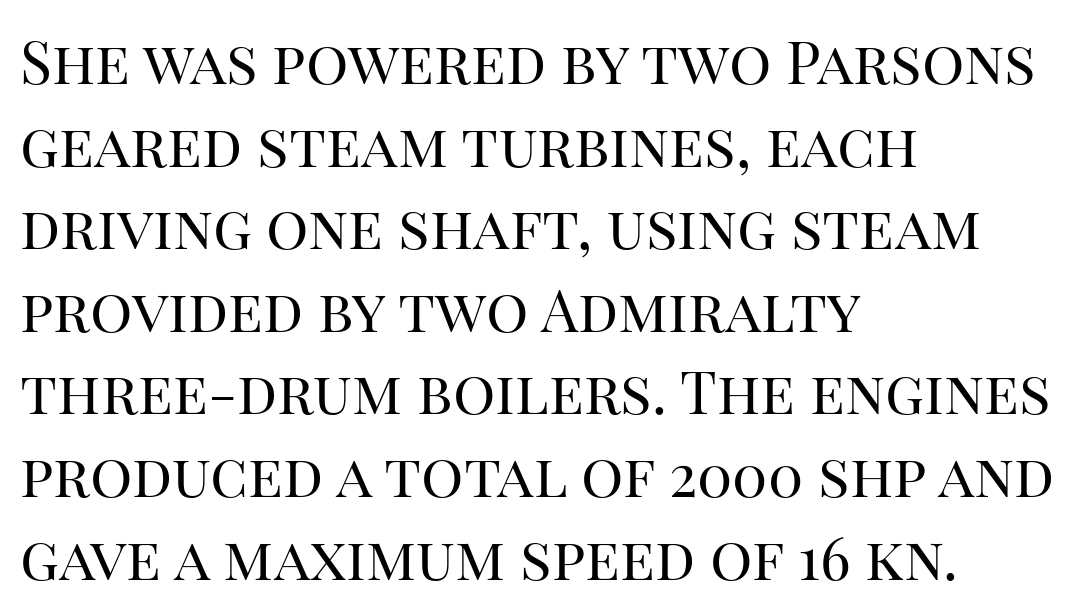
The glyphs are unaccompanied by any horizontal stroke below them. Short and long lines alike share a common starting point at left. The passage shown stacks its lines at a standard gap. Italic: no, the glyphs are upright roman.
